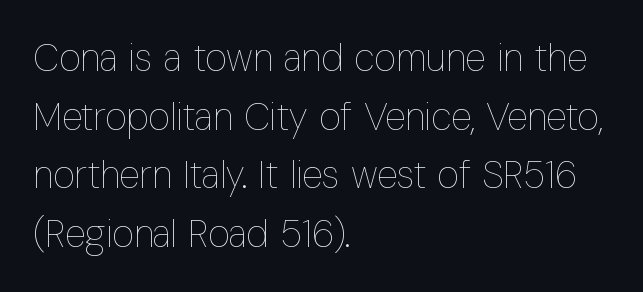
The passage shown is not underscored anywhere. Weight: not bold — regular or lighter. This is roman type, the default non-slanted kind. Looks like regular typesetting: each glyph gets only the width it needs.
